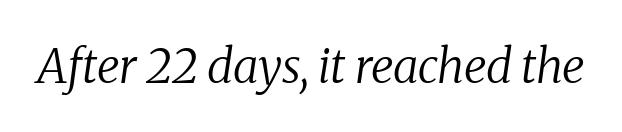
{"serif": "yes", "italic": "yes", "lean": "right", "slant_degrees": 8, "bold": "no", "weight": "regular", "width": "normal", "stroke_contrast": "medium", "x_height": "medium", "monospaced": "no", "underline": "no", "letter_spacing": "normal", "letter_spacing_em": 0.0, "glyph_px": 47}
